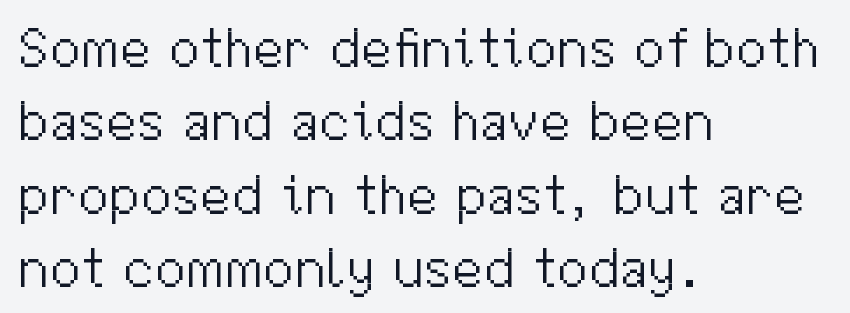
Q: Is the text bold? A: No.
Q: Is the text italic (slanted)? A: No, it is upright.
Q: Is the typeface a serif or a sans-serif typeface? A: Sans-serif.
Q: Is the text underlined? A: No.
Q: How is the paragraph aligned? A: Left-aligned.
Q: Is the spacing between letters normal or unusually wide? A: Normal.
Q: Is the spacing between lines tight, normal or loose? A: Normal.
Q: Width (condensed, normal, or wide)? A: Normal.
Q: Stroke contrast? A: Medium.
Q: x-height? A: Medium.
Q: Monospaced? A: No.
